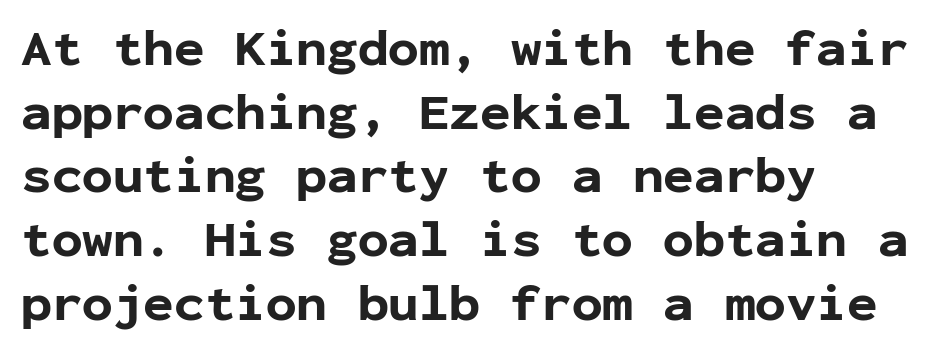
{"serif": "no", "italic": "no", "bold": "yes", "weight": "bold", "width": "normal", "stroke_contrast": "low", "x_height": "medium", "monospaced": "yes", "underline": "no", "align": "left", "line_spacing": "normal", "line_spacing_ratio": 1.25, "letter_spacing": "normal", "letter_spacing_em": 0.0, "glyph_px": 51}
